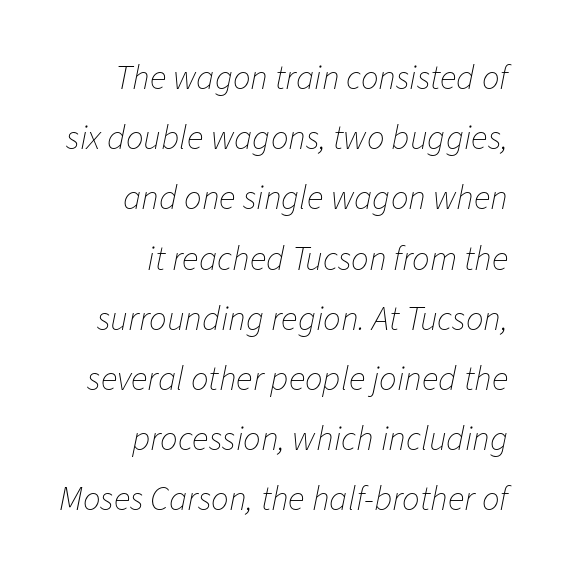
Q: Is the text bold? A: No.
Q: Is the text italic (slanted)? A: Yes, it leans right by about 11 degrees.
Q: Is the text underlined? A: No.
Q: How is the paragraph aligned? A: Right-aligned.
Q: Is the spacing between letters normal or unusually wide? A: Normal.
Q: Width (condensed, normal, or wide)? A: Normal.
Q: Stroke contrast? A: Low.
Q: x-height? A: Medium.
Q: Monospaced? A: No.
